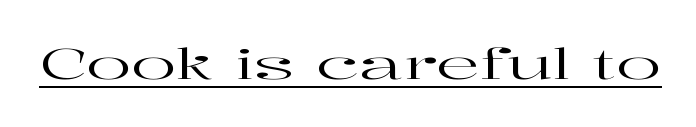
{"serif": "yes", "italic": "no", "width": "wide", "stroke_contrast": "high", "x_height": "medium", "monospaced": "no", "underline": "yes", "letter_spacing": "normal", "letter_spacing_em": 0.0, "glyph_px": 42}
